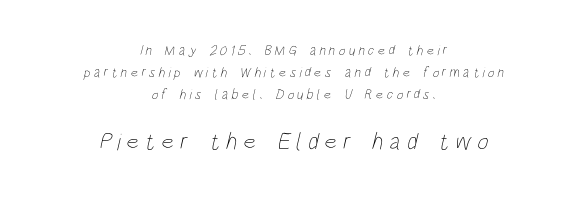
{"bold": "no", "underline": "no", "align": "center", "line_spacing": "normal", "line_spacing_ratio": 1.58, "letter_spacing": "wide", "letter_spacing_em": 0.24, "larger_block": "second", "size_ratio": 1.71, "glyph_px": 24}
